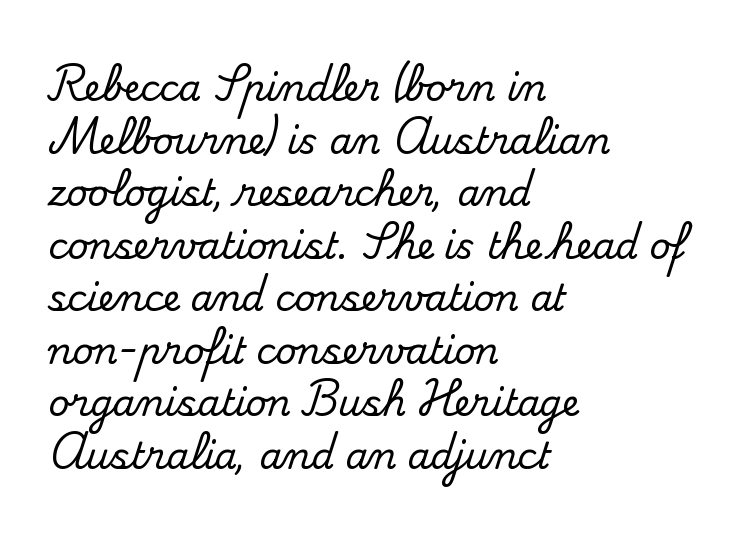
{"width": "normal", "stroke_contrast": "medium", "x_height": "small", "monospaced": "no", "underline": "no", "align": "left", "line_spacing": "normal", "line_spacing_ratio": 1.46, "letter_spacing": "normal", "letter_spacing_em": 0.0, "glyph_px": 36}
